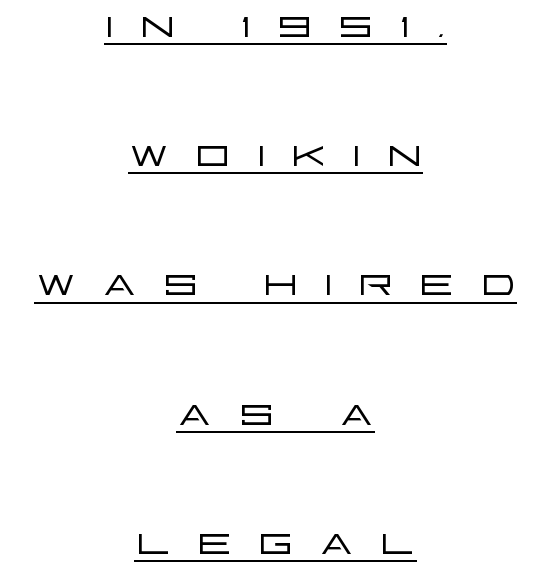
Q: Is the text bold? A: No.
Q: Is the text italic (slanted)? A: No, it is upright.
Q: Is the typeface a serif or a sans-serif typeface? A: Sans-serif.
Q: Is the text underlined? A: Yes.
Q: How is the paragraph aligned? A: Centered.
Q: Is the spacing between letters normal or unusually wide? A: Unusually wide.
Q: Is the spacing between lines tight, normal or loose? A: Loose.
Q: Width (condensed, normal, or wide)? A: Wide.
Q: Stroke contrast? A: Low.
Q: x-height? A: Large.
Q: Monospaced? A: No.
